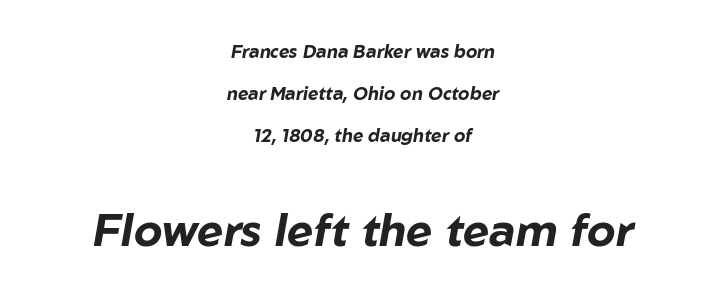
The image shows 45 px bold type, italic (leaning right); set centered, loose line spacing (2.32x), normal letter spacing, not underlined; the second (bottom) block is 2.5x larger; low stroke contrast and a medium x-height.
